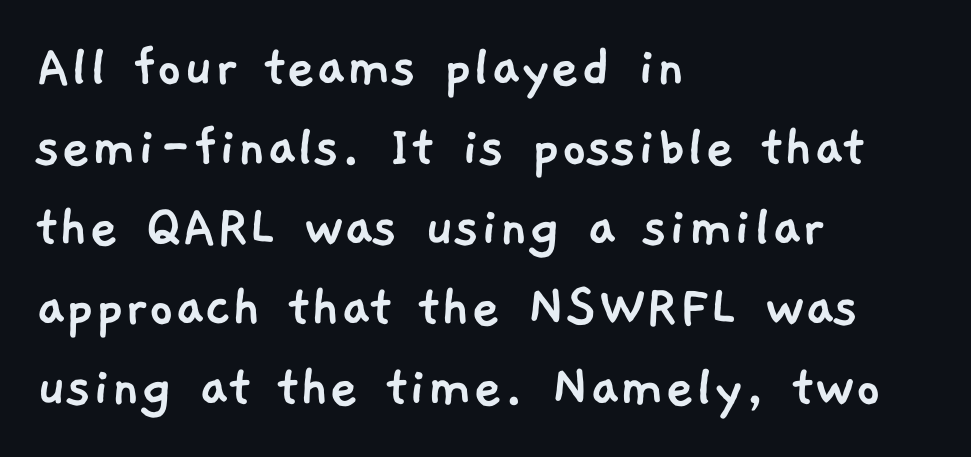
Q: Is the typeface a serif or a sans-serif typeface? A: Sans-serif.
Q: Is the text underlined? A: No.
Q: How is the paragraph aligned? A: Left-aligned.
Q: Is the spacing between letters normal or unusually wide? A: Normal.
Q: Is the spacing between lines tight, normal or loose? A: Normal.
Q: Width (condensed, normal, or wide)? A: Normal.
Q: Stroke contrast? A: Low.
Q: x-height? A: Medium.
Q: Monospaced? A: No.
